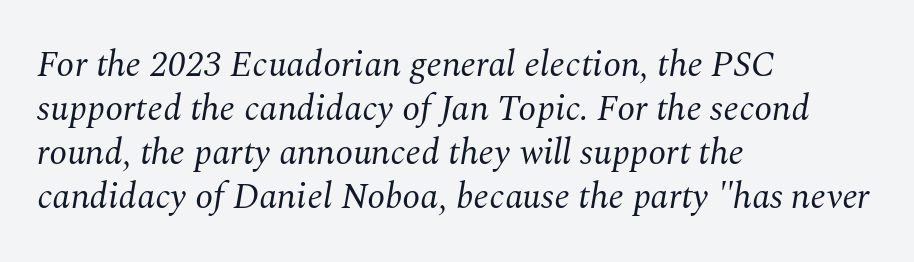
Q: Is the text bold? A: No.
Q: Is the text italic (slanted)? A: Yes, it leans right by about 10 degrees.
Q: Is the typeface a serif or a sans-serif typeface? A: Serif.
Q: Is the text underlined? A: No.
Q: How is the paragraph aligned? A: Left-aligned.
Q: Is the spacing between letters normal or unusually wide? A: Normal.
Q: Width (condensed, normal, or wide)? A: Normal.
Q: Stroke contrast? A: Medium.
Q: x-height? A: Medium.
Q: Monospaced? A: No.
